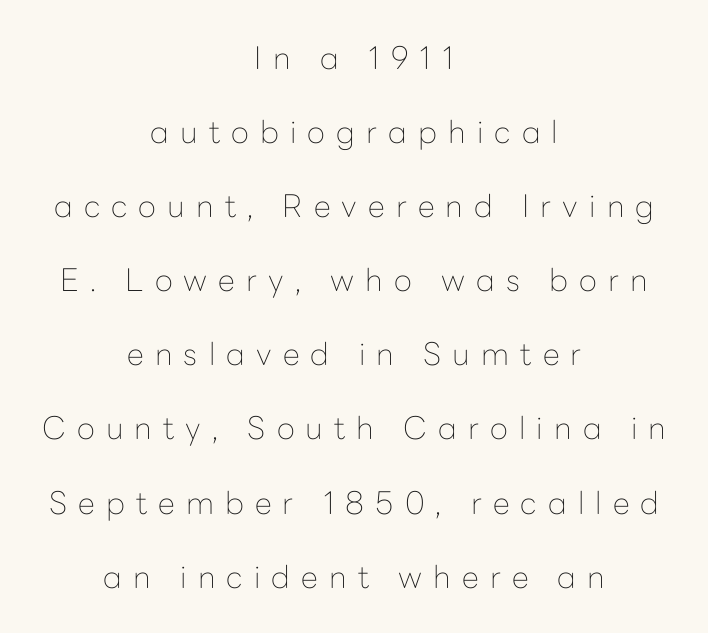
{"serif": "no", "italic": "no", "bold": "no", "weight": "thin", "width": "normal", "stroke_contrast": "low", "x_height": "medium", "monospaced": "no", "underline": "no", "align": "center", "line_spacing": "loose", "line_spacing_ratio": 2.39, "letter_spacing": "wide", "letter_spacing_em": 0.36, "glyph_px": 31}
